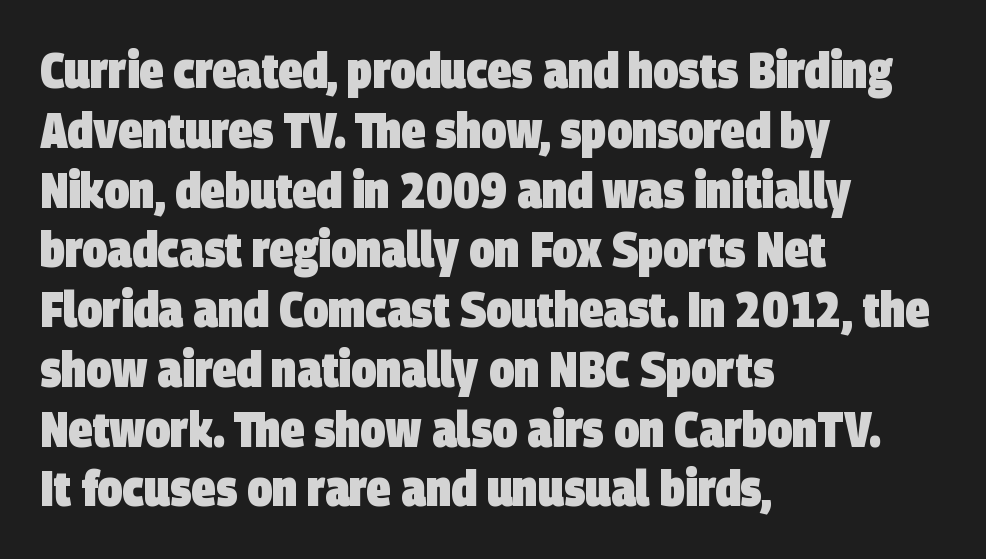
The image shows 49 px heavy, condensed sans-serif type; set left-aligned, line spacing 1.22x, normal letter spacing, not underlined; low stroke contrast and a large x-height.
